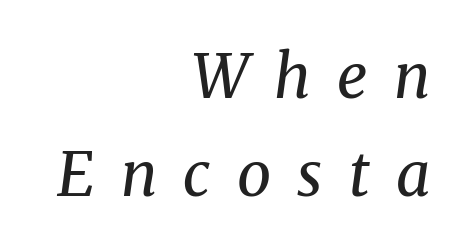
{"serif": "yes", "italic": "yes", "lean": "right", "slant_degrees": 8, "bold": "no", "weight": "regular", "width": "normal", "stroke_contrast": "medium", "x_height": "medium", "monospaced": "no", "underline": "no", "align": "right", "line_spacing": "normal", "line_spacing_ratio": 1.6, "letter_spacing": "wide", "letter_spacing_em": 0.43, "glyph_px": 61}
